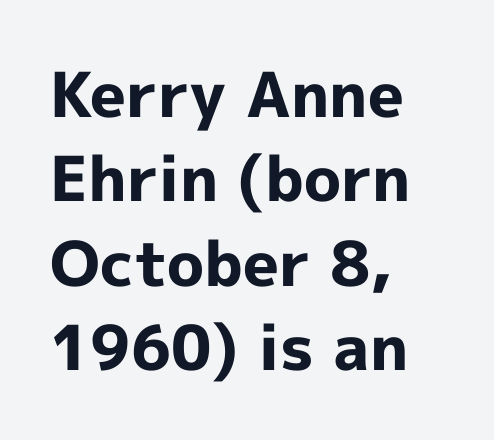
The image shows 62 px bold sans-serif type, upright; set left-aligned, normal line spacing (1.36x), normal letter spacing, not underlined; a medium x-height.
